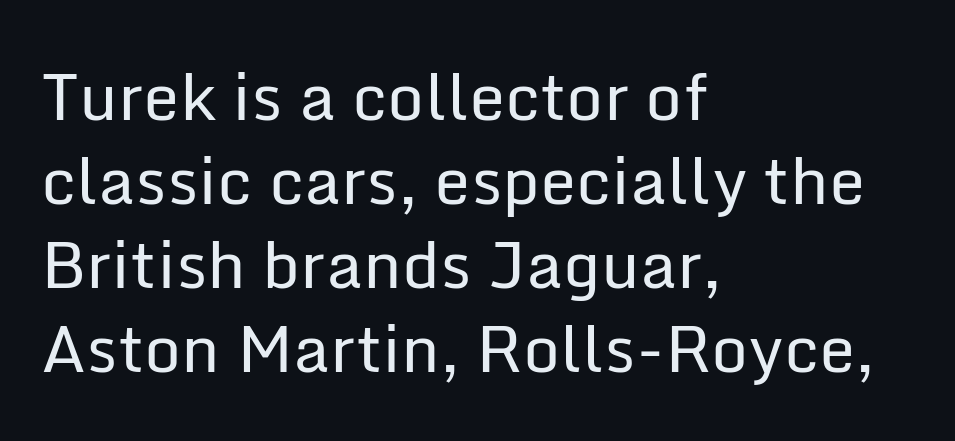
The image shows 65 px regular-weight sans-serif type, upright; set left-aligned, normal line spacing (1.29x), normal letter spacing, not underlined; low stroke contrast and a medium x-height.
